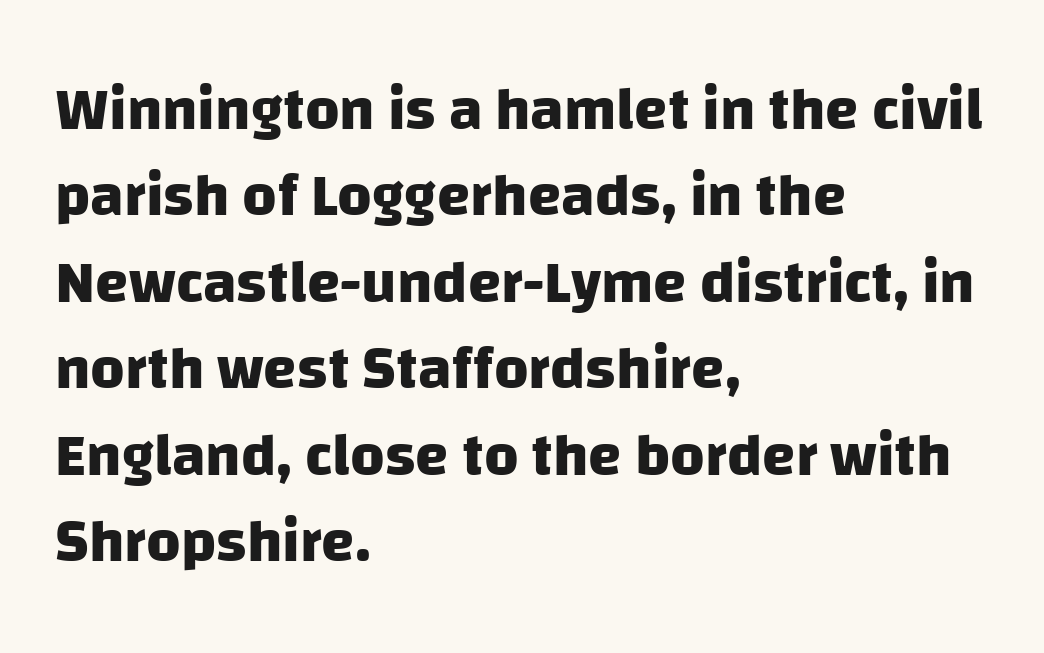
Q: Is the text bold? A: Yes.
Q: Is the typeface a serif or a sans-serif typeface? A: Sans-serif.
Q: Is the text underlined? A: No.
Q: How is the paragraph aligned? A: Left-aligned.
Q: Is the spacing between letters normal or unusually wide? A: Normal.
Q: Is the spacing between lines tight, normal or loose? A: Normal.
Q: Width (condensed, normal, or wide)? A: Normal.
Q: Stroke contrast? A: Low.
Q: x-height? A: Large.
Q: Monospaced? A: No.
